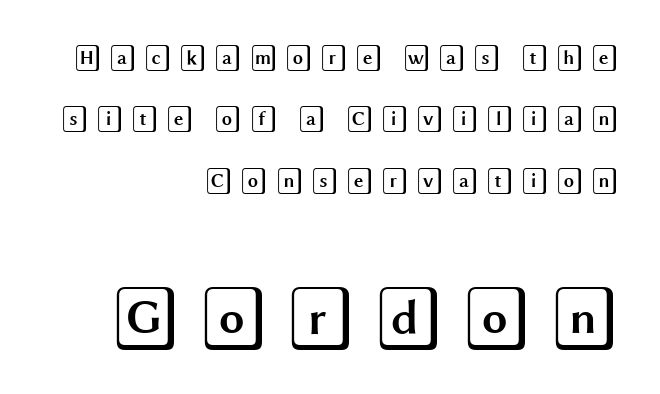
Is the lower block the larger one? Yes — the lower block carries the bigger type. The paragraph has a hard right edge and a soft left edge. Style check: upright. Glance below the letters and you will spot only blank space. Inter-character spacing is expanded well beyond the font's built-in metrics. Is there much room between lines? Yes — plenty of vertical air separates them.
